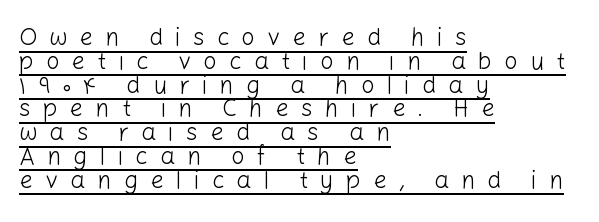
Q: Is the text bold? A: No.
Q: Is the text italic (slanted)? A: No, it is upright.
Q: Is the text underlined? A: Yes.
Q: How is the paragraph aligned? A: Left-aligned.
Q: Is the spacing between letters normal or unusually wide? A: Unusually wide.
Q: Is the spacing between lines tight, normal or loose? A: Tight.
